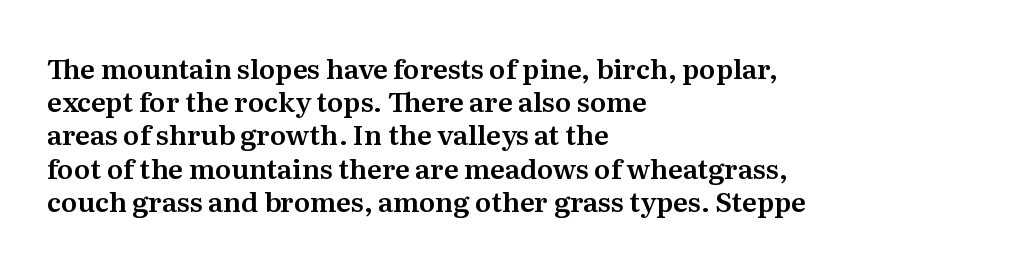
Every row of glyphs begins at an identical x-position on the left. These lines were composed using upright roman letters. Standard letterfit; no display-style spreading of the glyphs. The glyphs are unaccompanied by any horizontal stroke below them.
